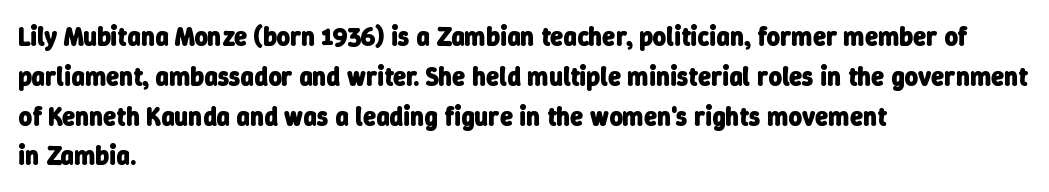
Q: Is the text bold? A: Yes.
Q: Is the text underlined? A: No.
Q: How is the paragraph aligned? A: Left-aligned.
Q: Is the spacing between letters normal or unusually wide? A: Normal.
Q: Is the spacing between lines tight, normal or loose? A: Normal.
